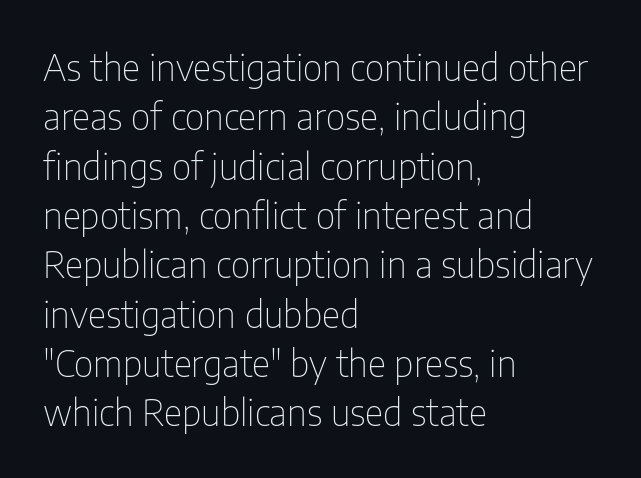
Each stroke keeps to a modest, everyday thickness or less. Posture: straight, roman, zero tilt. These lines stack with their left ends in a neat column. Underlining? Definitely not there. Looks like regular typesetting: each glyph gets only the width it needs. Inter-character spacing is left at the font's built-in metrics.
